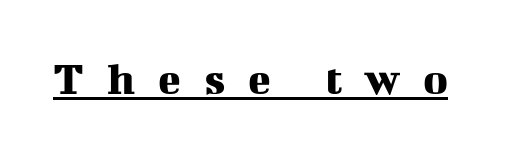
{"serif": "yes", "italic": "no", "width": "normal", "stroke_contrast": "medium", "x_height": "medium", "monospaced": "no", "underline": "yes", "letter_spacing": "wide", "letter_spacing_em": 0.49, "glyph_px": 47}
